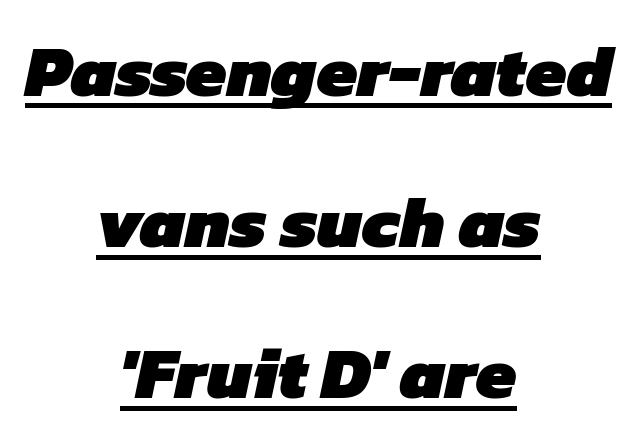
{"serif": "no", "bold": "yes", "weight": "heavy", "width": "normal", "stroke_contrast": "low", "x_height": "medium", "monospaced": "no", "underline": "yes", "align": "center", "line_spacing": "loose", "line_spacing_ratio": 2.1, "letter_spacing": "normal", "letter_spacing_em": 0.0, "glyph_px": 72}
